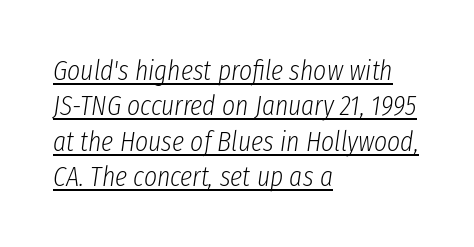
The image shows 28 px light, condensed type, italic (leaning right); set left-aligned, normal line spacing (1.26x), normal letter spacing, underlined; low stroke contrast and a medium x-height.
